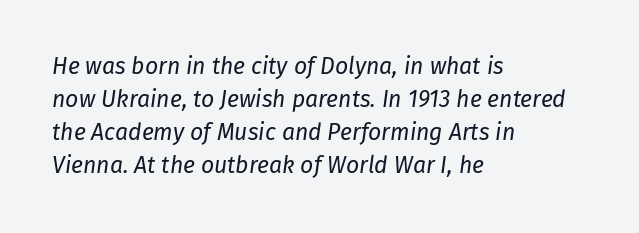
{"italic": "yes", "lean": "right", "slant_degrees": 8, "bold": "no", "underline": "no", "align": "left", "line_spacing": "normal", "line_spacing_ratio": 1.44, "letter_spacing": "normal", "letter_spacing_em": 0.0, "glyph_px": 23}
